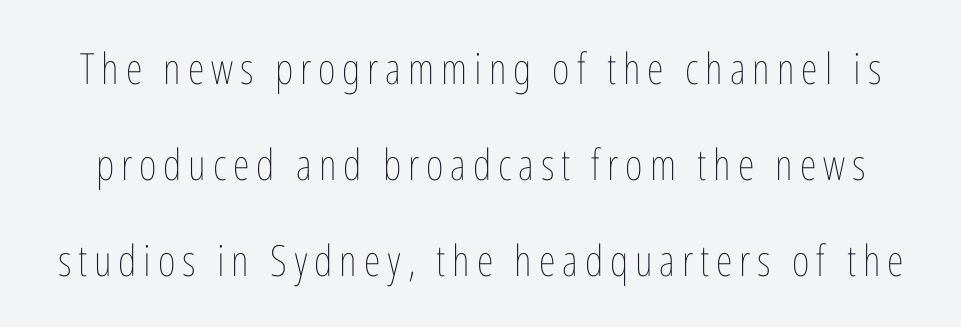
The image shows 43 px thin, condensed type, upright; set loose line spacing (2.23x), not underlined; low stroke contrast and a medium x-height.
